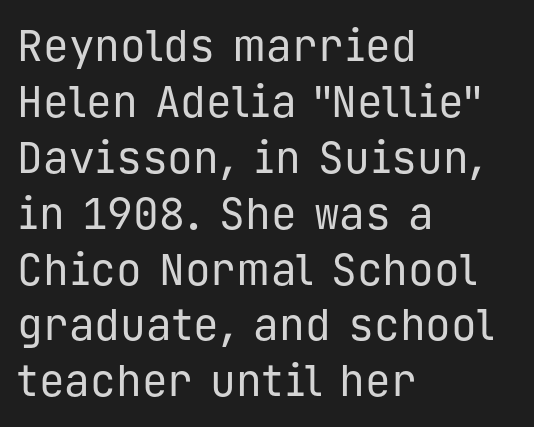
{"serif": "no", "italic": "no", "bold": "no", "weight": "regular", "width": "normal", "stroke_contrast": "low", "x_height": "medium", "monospaced": "yes", "underline": "no", "align": "left", "line_spacing": "normal", "line_spacing_ratio": 1.3, "letter_spacing": "normal", "letter_spacing_em": 0.0, "glyph_px": 43}
